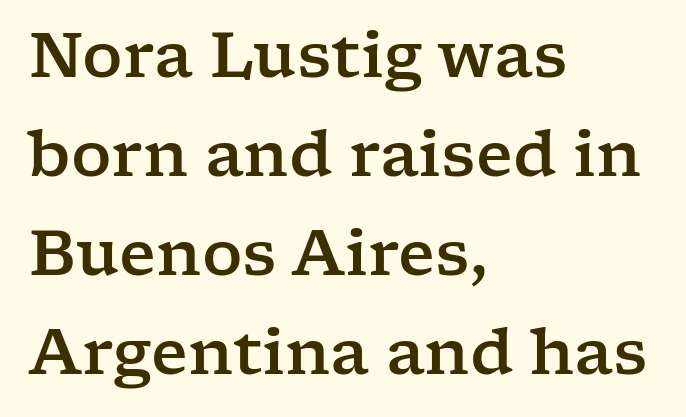
These lines stack with their left ends in a neat column. In terms of leading, this rendering sits right in the middle. Looks like regular typesetting: each glyph gets only the width it needs. Nobody touched the tracking dial on this one. To sum up the face: it has serifs.
